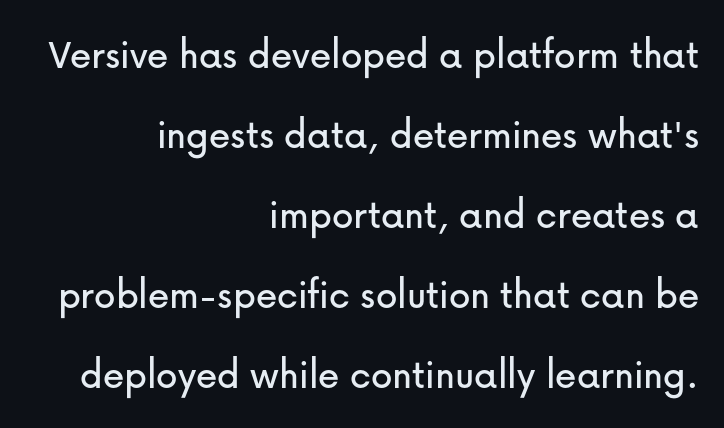
Every row of glyphs terminates at an identical x-position on the right. The font family rendered here belongs to the sans-serif group. Note the varied advance widths — an 'i' is clearly narrower than an 'm'. This is the regular roman posture of the typeface.
